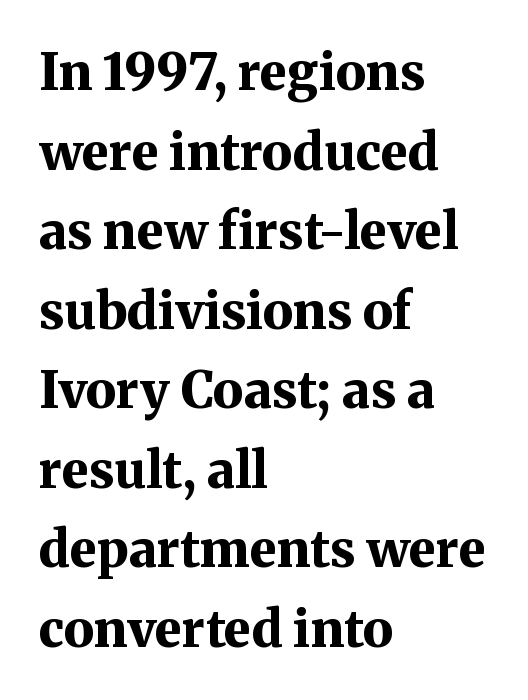
If you drew a line through each stem, it would be perfectly vertical. Caption: standard tracking, unaltered. Rule under the text: the space is simply empty. Varying glyph widths throughout — classic text-font behaviour.
